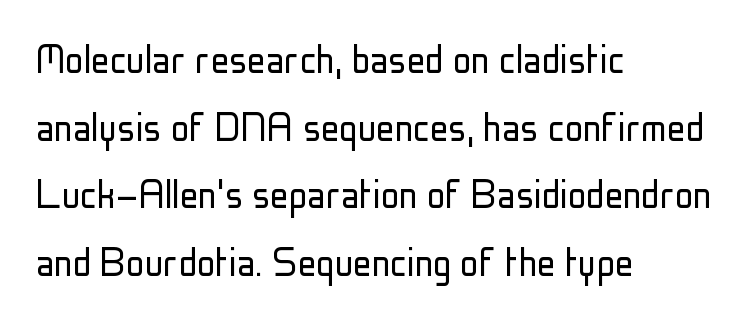
Left-aligned paragraph, ragged on the right. The letterforms sit shoulder to shoulder at normal distance. Character widths vary here, with narrow letters taking less room than wide ones. The strokes are not fattened; the text isn't bold. Regular leading.
